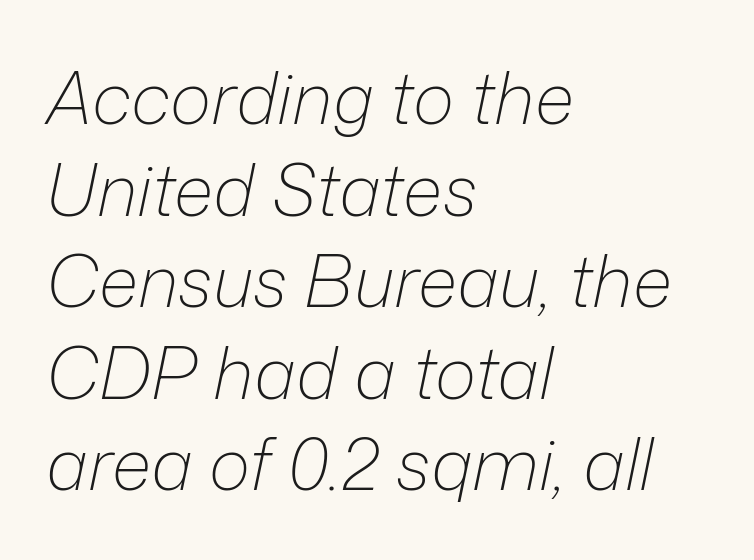
Q: Is the text bold? A: No.
Q: Is the text italic (slanted)? A: Yes, it leans right by about 12 degrees.
Q: Is the text underlined? A: No.
Q: How is the paragraph aligned? A: Left-aligned.
Q: Is the spacing between letters normal or unusually wide? A: Normal.
Q: Is the spacing between lines tight, normal or loose? A: Normal.
Q: Width (condensed, normal, or wide)? A: Normal.
Q: Stroke contrast? A: Low.
Q: x-height? A: Medium.
Q: Monospaced? A: No.
